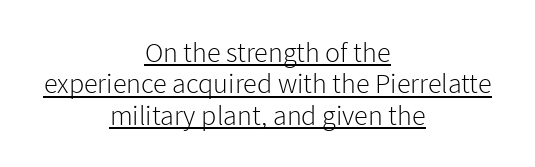
The image shows 28 px light sans-serif type, upright; set centered, tight line spacing (1.12x), normal letter spacing, underlined; low stroke contrast and a medium x-height.
